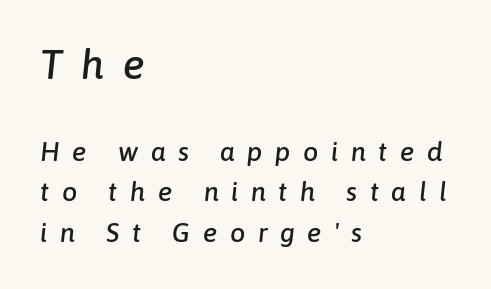
Q: Is the text italic (slanted)? A: Yes, it leans right by about 6 degrees.
Q: Is the text underlined? A: No.
Q: How is the paragraph aligned? A: Left-aligned.
Q: Is the spacing between letters normal or unusually wide? A: Unusually wide.
Q: Is the spacing between lines tight, normal or loose? A: Normal.
Q: Which block of text is set in a larger size, the first (top) or the second (bottom)? A: The first (top) one.
Q: Width (condensed, normal, or wide)? A: Normal.
Q: Stroke contrast? A: Low.
Q: x-height? A: Medium.
Q: Monospaced? A: No.
